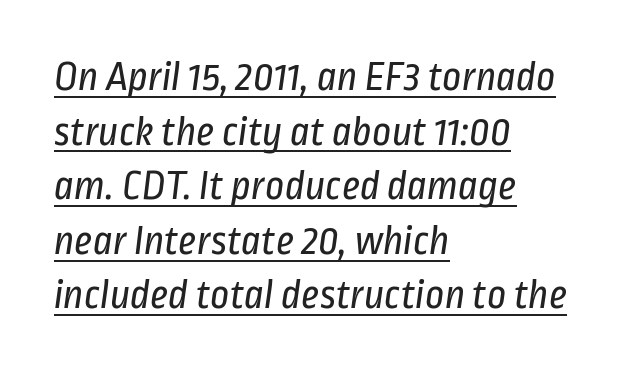
Q: Is the text bold? A: No.
Q: Is the typeface a serif or a sans-serif typeface? A: Sans-serif.
Q: Is the text underlined? A: Yes.
Q: How is the paragraph aligned? A: Left-aligned.
Q: Is the spacing between letters normal or unusually wide? A: Normal.
Q: Is the spacing between lines tight, normal or loose? A: Normal.
Q: Width (condensed, normal, or wide)? A: Condensed.
Q: Stroke contrast? A: Low.
Q: x-height? A: Medium.
Q: Monospaced? A: No.
